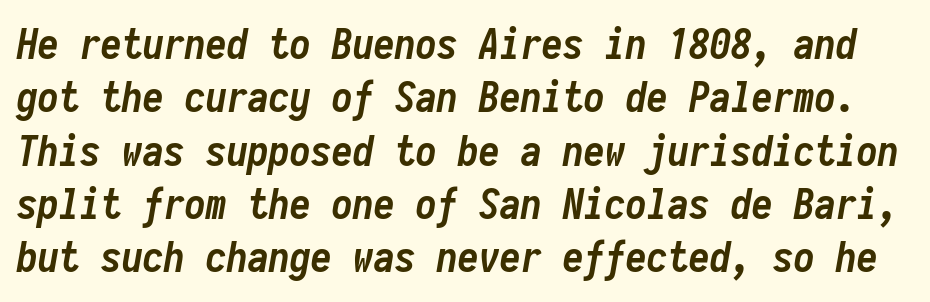
Q: Is the text bold? A: Yes.
Q: Is the text italic (slanted)? A: Yes, it leans right by about 10 degrees.
Q: Is the text underlined? A: No.
Q: Is the spacing between letters normal or unusually wide? A: Normal.
Q: Is the spacing between lines tight, normal or loose? A: Normal.
Q: Width (condensed, normal, or wide)? A: Condensed.
Q: Stroke contrast? A: Low.
Q: x-height? A: Medium.
Q: Monospaced? A: Yes.
